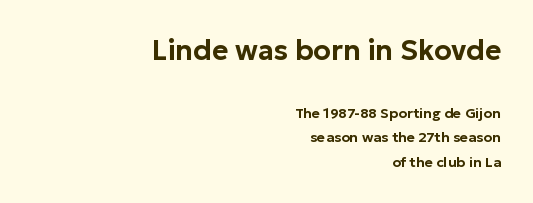
{"serif": "no", "italic": "no", "width": "normal", "stroke_contrast": "low", "x_height": "medium", "monospaced": "no", "underline": "no", "align": "right", "line_spacing_ratio": 1.76, "letter_spacing": "normal", "letter_spacing_em": 0.0, "larger_block": "first", "size_ratio": 2.0, "glyph_px": 28}
